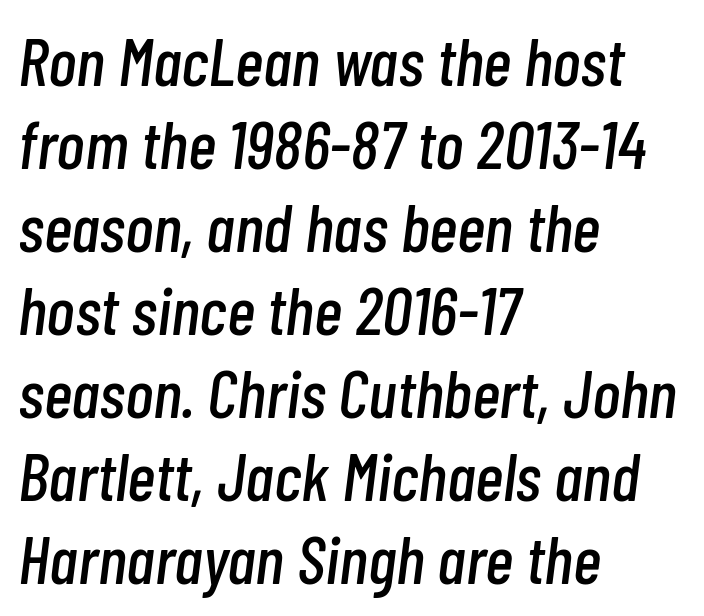
The space beneath each line is pristine and unruled. Compared with a centered layout, this one pins lines to the left instead. Italic: yes, the glyphs are oblique. These lines are rendered in a variable-pitch font.
